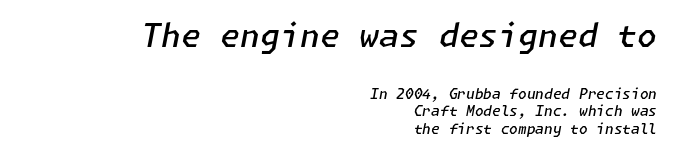
The space directly below the letters is spotless. Moderately thickened strokes mark this as semibold type. The passage shown begins with its larger block and ends with its smaller one. Quick note: italic. These lines stack with their right ends in a neat column.
